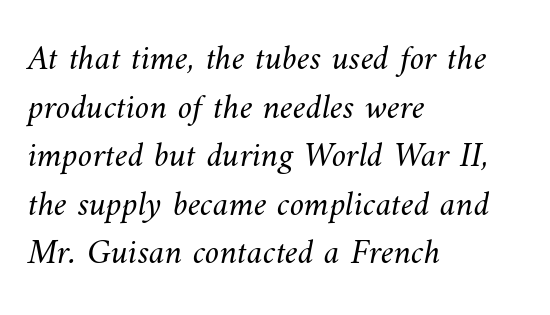
Q: Is the text bold? A: No.
Q: Is the text underlined? A: No.
Q: How is the paragraph aligned? A: Left-aligned.
Q: Is the spacing between letters normal or unusually wide? A: Normal.
Q: Is the spacing between lines tight, normal or loose? A: Normal.
Q: Width (condensed, normal, or wide)? A: Normal.
Q: Stroke contrast? A: Medium.
Q: x-height? A: Small.
Q: Monospaced? A: No.
